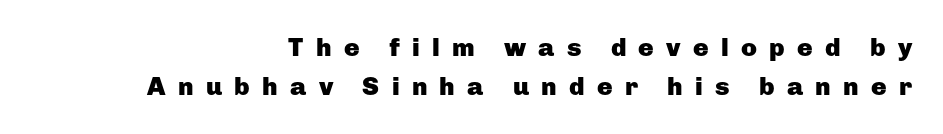
Q: Is the text bold? A: Yes.
Q: Is the text italic (slanted)? A: No, it is upright.
Q: Is the text underlined? A: No.
Q: How is the paragraph aligned? A: Right-aligned.
Q: Is the spacing between letters normal or unusually wide? A: Unusually wide.
Q: Is the spacing between lines tight, normal or loose? A: Normal.
